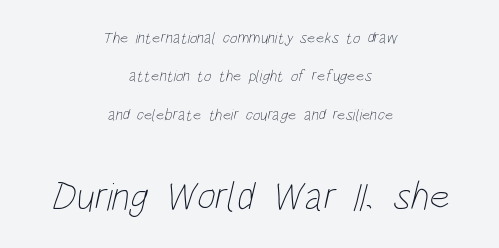
This rendering uses center alignment, leaving both contours irregular but symmetric. The zone under the glyphs is completely vacant. The letters advance in unequal steps, a hallmark of proportional type. The rendering enlarges the type as you move from the upper chunk to the lower. Successive baselines arrive slowly, with a big drop between each.
